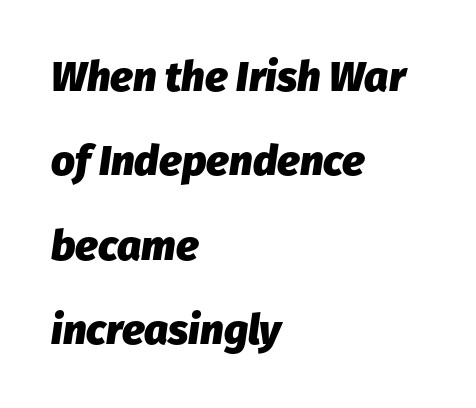
Reading down the block, your eye returns to a fixed left position each line. Loosely led — the rows are spread out. Type without underlining. Pretty heavy lettering here — definitely bold. Spacing verdict: proportional, widths tailored to each character. The typography opts for an oblique posture over an upright one.
